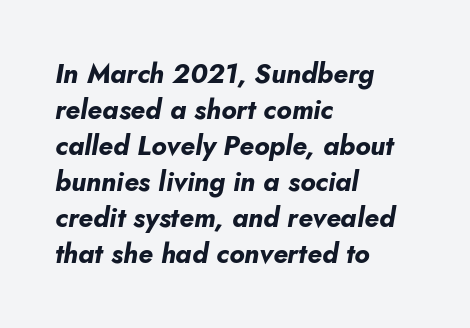
Q: Is the text bold? A: Yes.
Q: Is the text italic (slanted)? A: Yes, it leans right by about 10 degrees.
Q: Is the text underlined? A: No.
Q: How is the paragraph aligned? A: Left-aligned.
Q: Is the spacing between letters normal or unusually wide? A: Normal.
Q: Is the spacing between lines tight, normal or loose? A: Normal.
